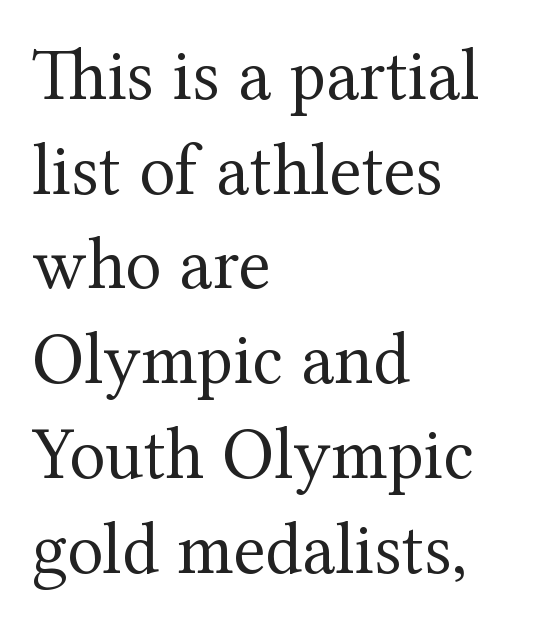
{"serif": "yes", "italic": "no", "bold": "no", "weight": "regular", "width": "normal", "stroke_contrast": "medium", "x_height": "medium", "monospaced": "no", "underline": "no", "align": "left", "line_spacing": "normal", "line_spacing_ratio": 1.28, "letter_spacing": "normal", "letter_spacing_em": 0.0, "glyph_px": 74}
